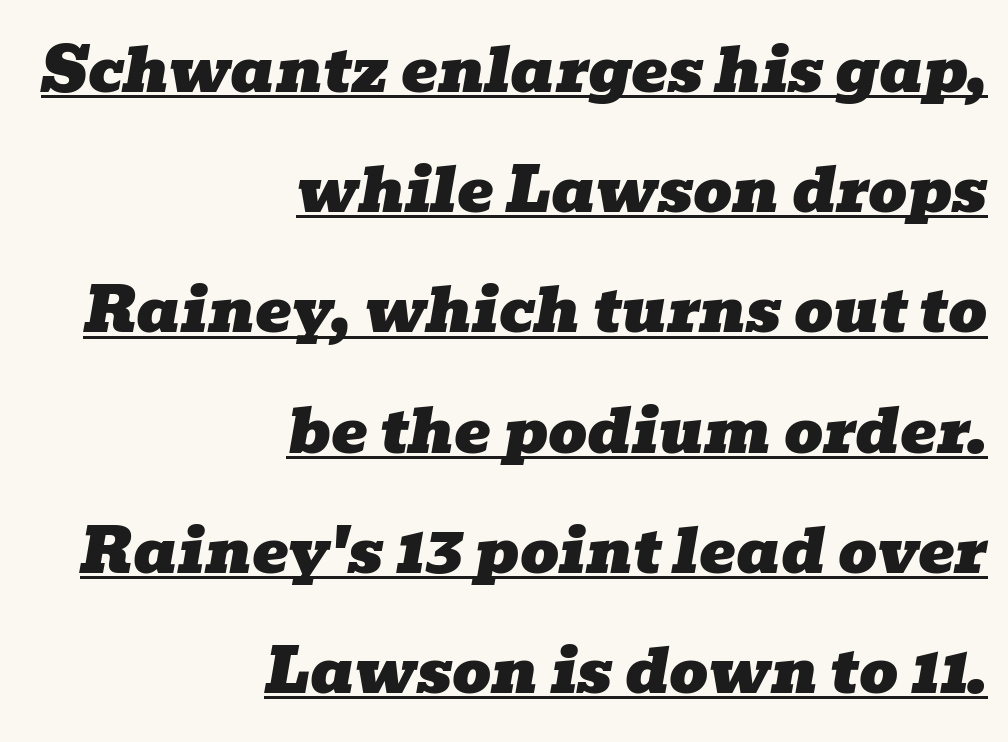
Q: Is the text italic (slanted)? A: Yes, it leans right by about 10 degrees.
Q: Is the typeface a serif or a sans-serif typeface? A: Serif.
Q: Is the text underlined? A: Yes.
Q: How is the paragraph aligned? A: Right-aligned.
Q: Is the spacing between letters normal or unusually wide? A: Normal.
Q: Is the spacing between lines tight, normal or loose? A: Loose.
Q: Width (condensed, normal, or wide)? A: Wide.
Q: Stroke contrast? A: Low.
Q: x-height? A: Medium.
Q: Monospaced? A: No.
